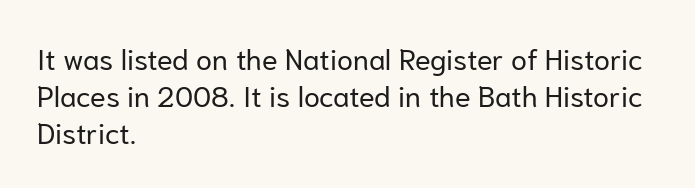
{"serif": "no", "italic": "no", "bold": "no", "weight": "regular", "width": "normal", "stroke_contrast": "low", "x_height": "medium", "monospaced": "no", "underline": "no", "align": "left", "line_spacing": "normal", "line_spacing_ratio": 1.28, "letter_spacing": "normal", "letter_spacing_em": 0.0, "glyph_px": 29}
